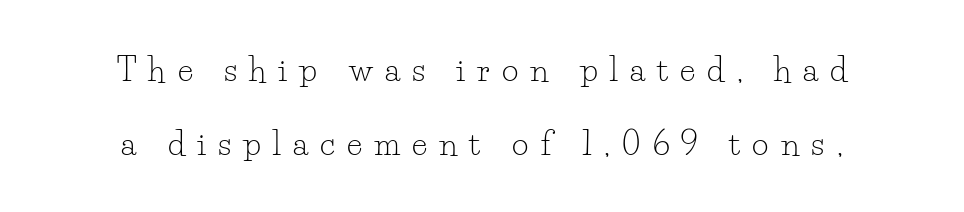
{"serif": "yes", "italic": "no", "bold": "no", "weight": "light", "width": "normal", "stroke_contrast": "low", "x_height": "small", "monospaced": "no", "underline": "no", "align": "center", "line_spacing": "loose", "line_spacing_ratio": 2.3, "letter_spacing": "wide", "letter_spacing_em": 0.38, "glyph_px": 32}
